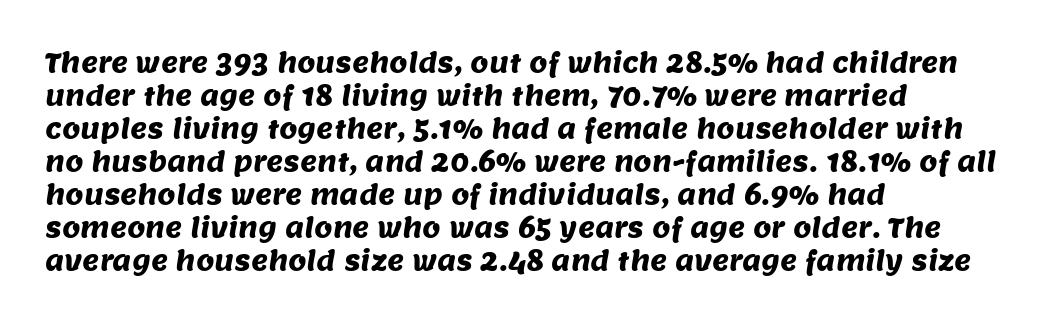
The image shows 26 px text type; set left-aligned, normal line spacing (1.27x), normal letter spacing, not underlined.
